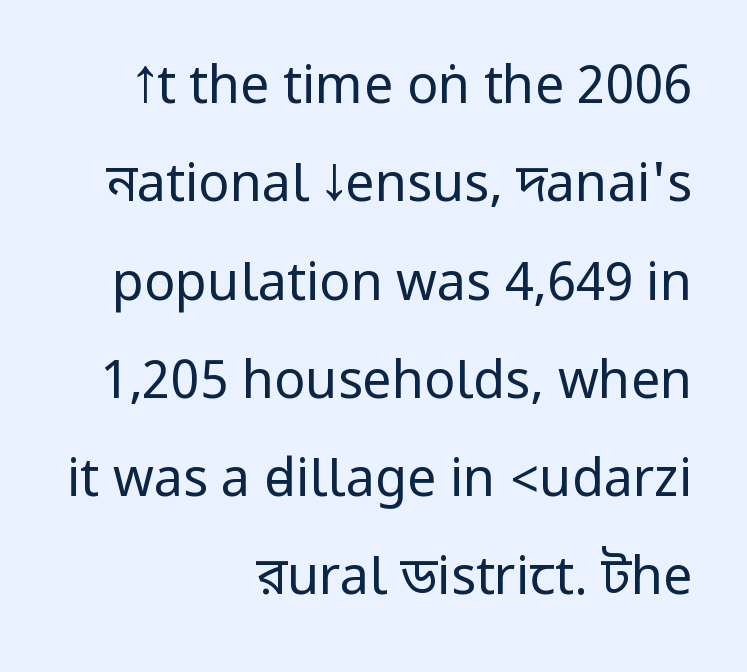
Q: Is the text bold? A: No.
Q: Is the text italic (slanted)? A: No, it is upright.
Q: Is the typeface a serif or a sans-serif typeface? A: Sans-serif.
Q: Is the text underlined? A: No.
Q: How is the paragraph aligned? A: Right-aligned.
Q: Is the spacing between letters normal or unusually wide? A: Normal.
Q: Width (condensed, normal, or wide)? A: Condensed.
Q: Stroke contrast? A: Low.
